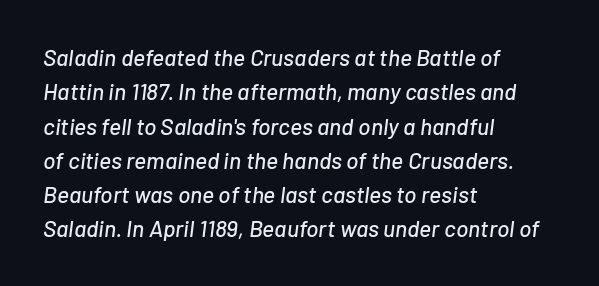
{"italic": "yes", "lean": "right", "slant_degrees": 7, "underline": "no", "align": "left", "line_spacing": "normal", "line_spacing_ratio": 1.49, "letter_spacing": "normal", "letter_spacing_em": 0.0, "glyph_px": 23}
